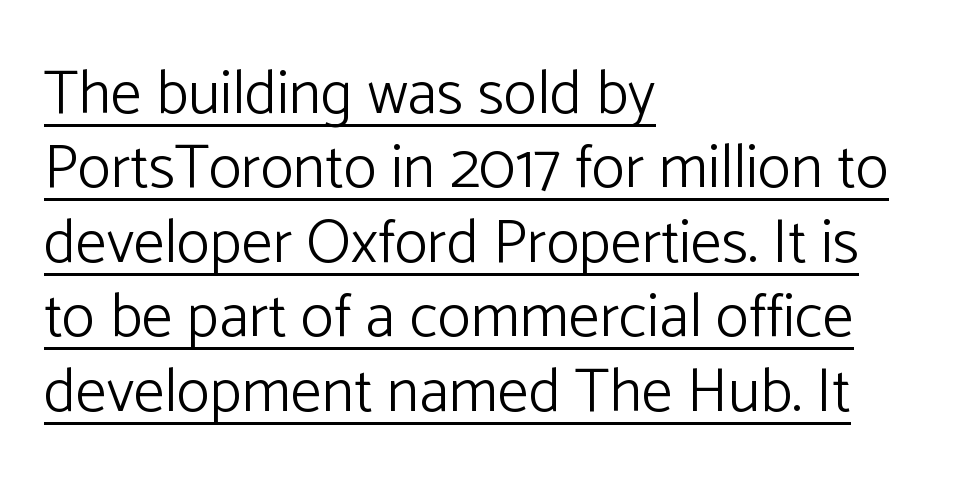
The rag falls on the right side of this text block. Compared with undecorated copy, this sample adds a rule below the words. Glyph-to-glyph distance matches everyday printed text. In terms of posture, this sample is upright. The rendering uses natural spacing where letterforms have individual widths. A sans-serif font was chosen for this passage.
